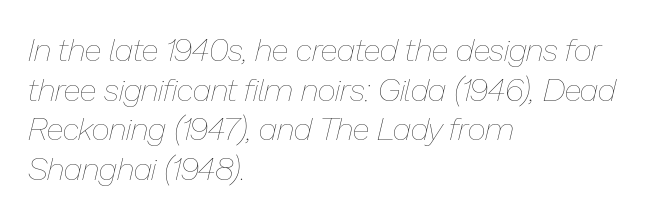
The image shows 32 px thin type, italic (leaning right); set left-aligned, line spacing 1.24x, normal letter spacing, not underlined; low stroke contrast and a medium x-height.
